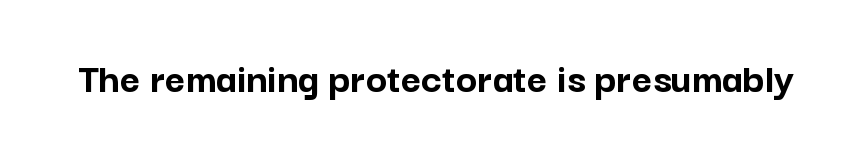
The image shows 44 px semibold sans-serif type, upright; set normal letter spacing, not underlined; low stroke contrast and a medium x-height.
